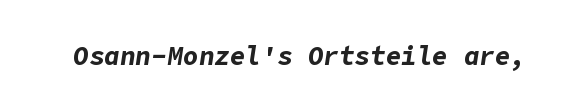
Q: Is the text bold? A: Yes.
Q: Is the text italic (slanted)? A: Yes, it leans right by about 9 degrees.
Q: Is the text underlined? A: No.
Q: Is the spacing between letters normal or unusually wide? A: Normal.
